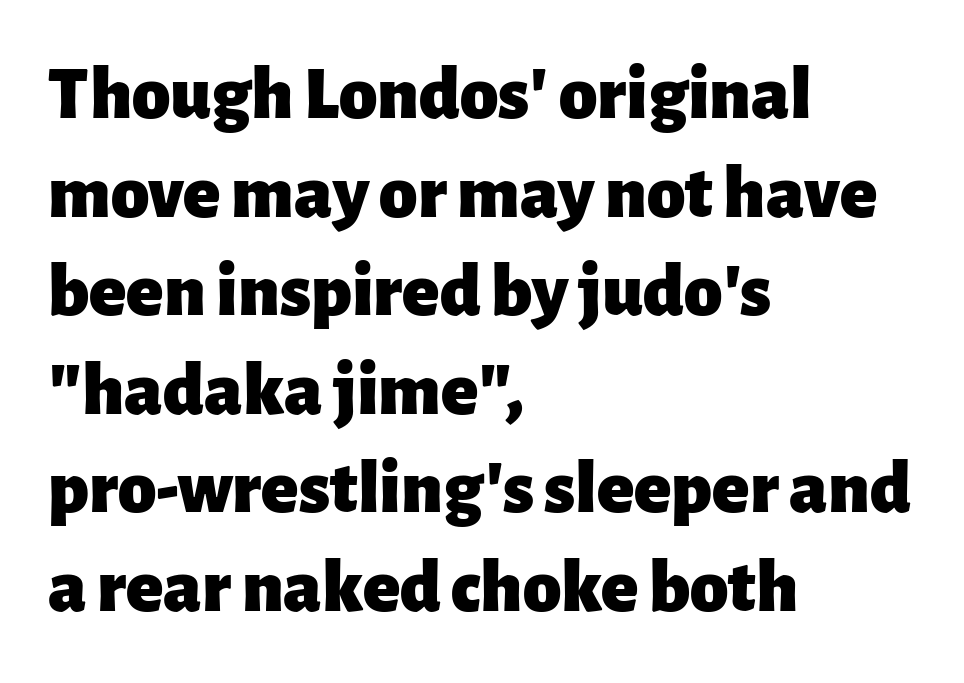
How would I describe the line gaps? Plain and ordinary. A typesetter would label this face a sans. The specimen reads as upright at a glance. The rendering anchors every line to the left-hand side. Notice how thick the strokes are: this is what a full bold looks like.
